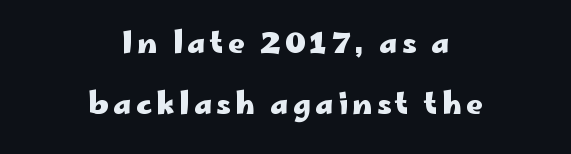
Visually the block forms a symmetrical silhouette, jagged on both flanks. A clean baseline with only descenders dipping below it. Characters remain perfectly vertical along every line. Every letter is thick-stroked: bold, no question.
